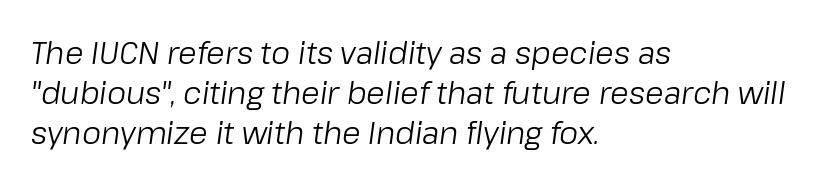
Q: Is the text bold? A: No.
Q: Is the text italic (slanted)? A: Yes, it leans right by about 8 degrees.
Q: Is the text underlined? A: No.
Q: How is the paragraph aligned? A: Left-aligned.
Q: Is the spacing between letters normal or unusually wide? A: Normal.
Q: Is the spacing between lines tight, normal or loose? A: Normal.
Q: Width (condensed, normal, or wide)? A: Normal.
Q: Stroke contrast? A: Low.
Q: x-height? A: Medium.
Q: Monospaced? A: No.
